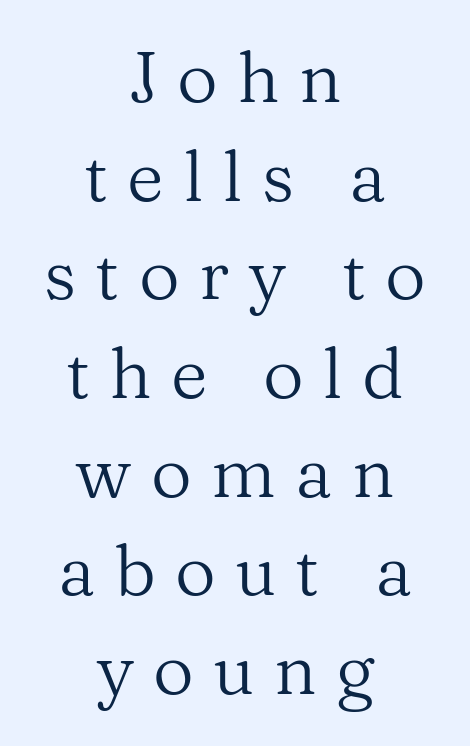
Is the letter spacing exaggerated? Yes — the characters are pushed far apart. Just letters on the line, the space beneath them empty. Classification — serif. The rendering uses a moderate line-height, typical for paragraphs. Caption: multi-line text, centered on the measure.
